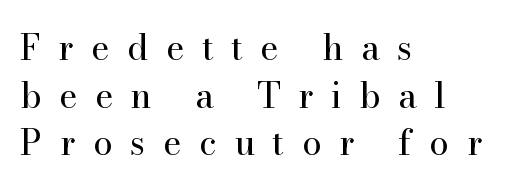
Q: Is the text bold? A: No.
Q: Is the text italic (slanted)? A: No, it is upright.
Q: Is the typeface a serif or a sans-serif typeface? A: Serif.
Q: Is the text underlined? A: No.
Q: How is the paragraph aligned? A: Left-aligned.
Q: Is the spacing between letters normal or unusually wide? A: Unusually wide.
Q: Is the spacing between lines tight, normal or loose? A: Normal.
Q: Width (condensed, normal, or wide)? A: Normal.
Q: Stroke contrast? A: High.
Q: x-height? A: Small.
Q: Monospaced? A: No.
